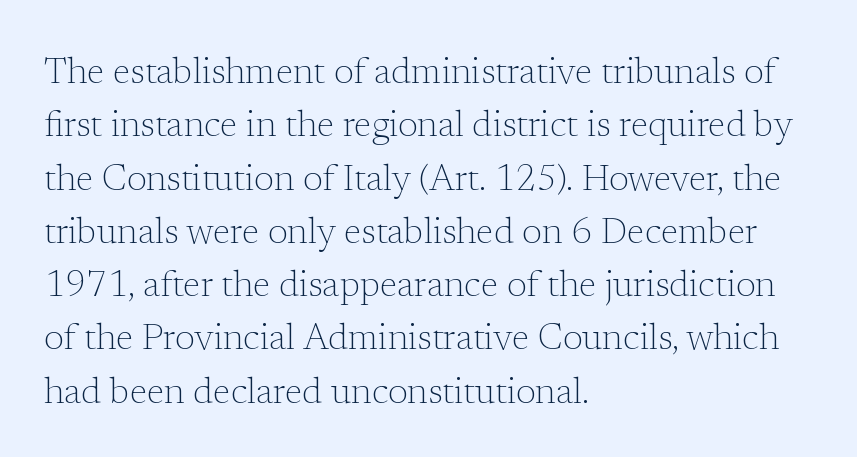
Note the varied advance widths — an 'i' is clearly narrower than an 'm'. Horizontal bands of white between lines are of average thickness. Each letter's strokes conclude with small projecting serifs. When letters stand straight like this, we call the style roman or upright. No chunkiness to these letters — they're not bold. Students, note that the glyphs here touch the page at normal intervals.
